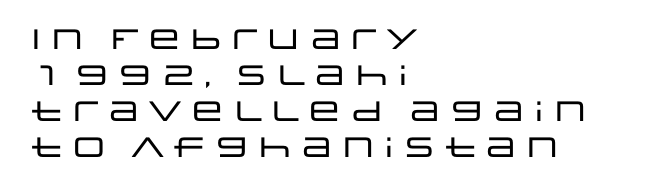
Q: Is the text italic (slanted)? A: No, it is upright.
Q: Is the typeface a serif or a sans-serif typeface? A: Sans-serif.
Q: Is the text underlined? A: No.
Q: How is the paragraph aligned? A: Left-aligned.
Q: Is the spacing between letters normal or unusually wide? A: Normal.
Q: Is the spacing between lines tight, normal or loose? A: Normal.
Q: Width (condensed, normal, or wide)? A: Wide.
Q: Stroke contrast? A: Low.
Q: x-height? A: Large.
Q: Monospaced? A: No.
